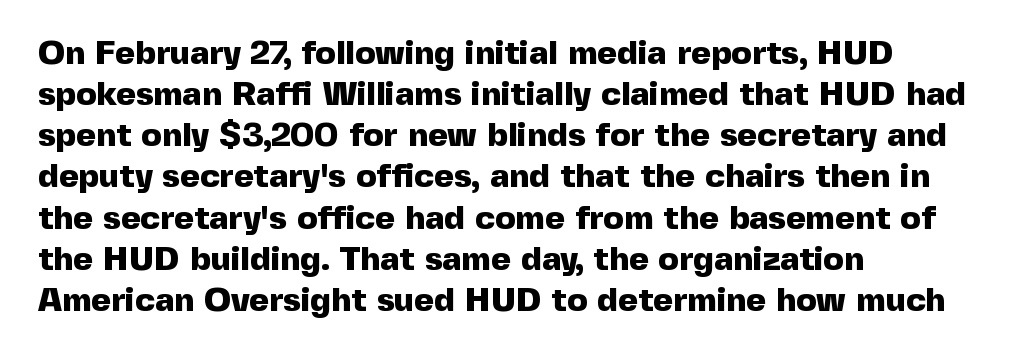
{"serif": "no", "italic": "no", "bold": "yes", "weight": "heavy", "width": "normal", "x_height": "medium", "monospaced": "no", "underline": "no", "align": "left", "line_spacing_ratio": 1.21, "letter_spacing": "normal", "letter_spacing_em": 0.0, "glyph_px": 34}
